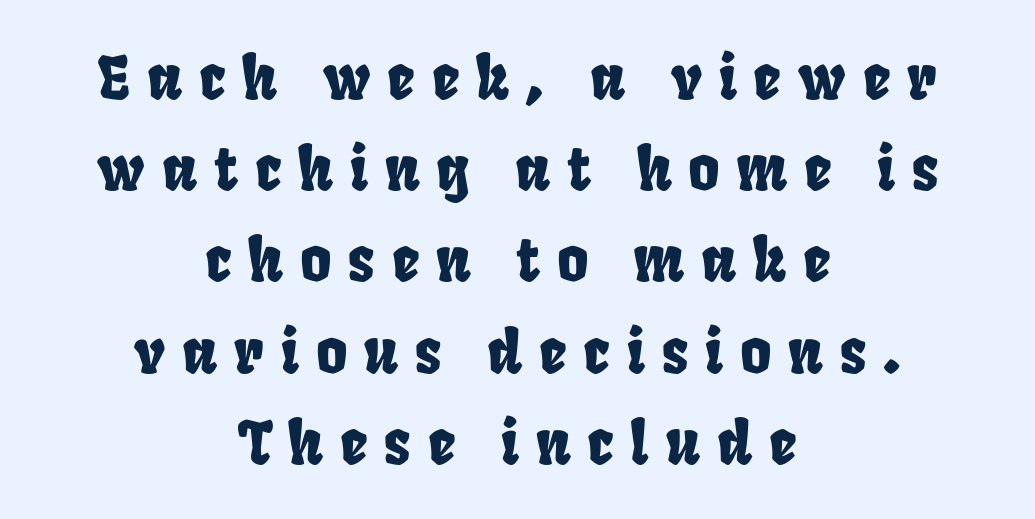
{"serif": "no", "width": "condensed", "stroke_contrast": "low", "x_height": "large", "monospaced": "no", "underline": "no", "align": "center", "line_spacing": "normal", "line_spacing_ratio": 1.52, "letter_spacing": "wide", "letter_spacing_em": 0.28, "glyph_px": 60}
